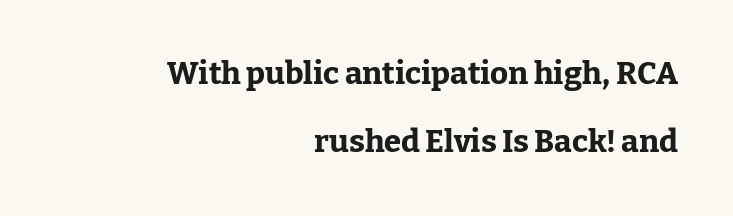
The image shows 31 px bold serif type, upright; set right-aligned, loose line spacing (2.18x), normal letter spacing, not underlined; low stroke contrast and a medium x-height.
